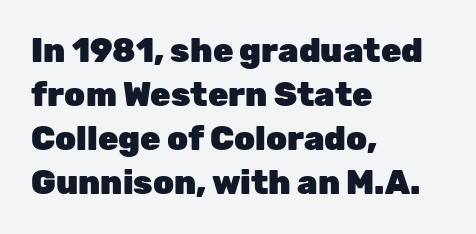
Q: Is the text bold? A: Yes.
Q: Is the text italic (slanted)? A: No, it is upright.
Q: Is the typeface a serif or a sans-serif typeface? A: Sans-serif.
Q: Is the text underlined? A: No.
Q: How is the paragraph aligned? A: Left-aligned.
Q: Is the spacing between letters normal or unusually wide? A: Normal.
Q: Is the spacing between lines tight, normal or loose? A: Normal.
Q: Width (condensed, normal, or wide)? A: Normal.
Q: Stroke contrast? A: Low.
Q: x-height? A: Medium.
Q: Monospaced? A: No.
